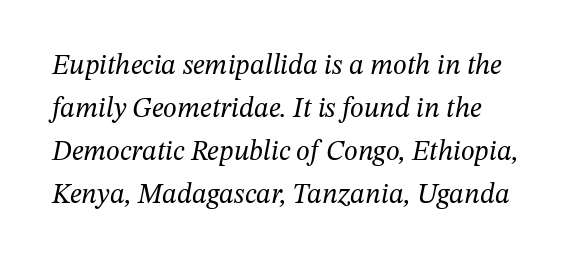
Q: Is the text bold? A: No.
Q: Is the text italic (slanted)? A: Yes, it leans right by about 12 degrees.
Q: Is the typeface a serif or a sans-serif typeface? A: Serif.
Q: Is the text underlined? A: No.
Q: Is the spacing between letters normal or unusually wide? A: Normal.
Q: Is the spacing between lines tight, normal or loose? A: Normal.
Q: Width (condensed, normal, or wide)? A: Normal.
Q: Stroke contrast? A: Medium.
Q: x-height? A: Medium.
Q: Monospaced? A: No.
